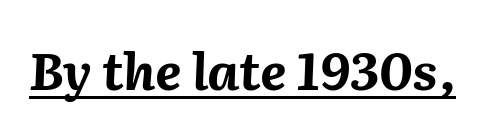
{"italic": "yes", "lean": "right", "slant_degrees": 2, "bold": "yes", "weight": "bold", "width": "normal", "stroke_contrast": "medium", "x_height": "medium", "monospaced": "no", "underline": "yes", "letter_spacing": "normal", "letter_spacing_em": 0.0, "glyph_px": 51}
